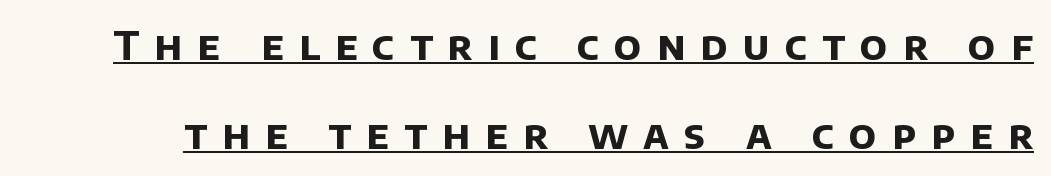
Unlike a traditional serif, this face leaves its strokes unadorned. Somebody hit Ctrl+U on this one — the words are underlined. I'd describe the lettering as bold — thick and assertive. The leading is generous, giving the passage an open texture. The letters advance in unequal steps, a hallmark of proportional type. Letter spacing: wide.
